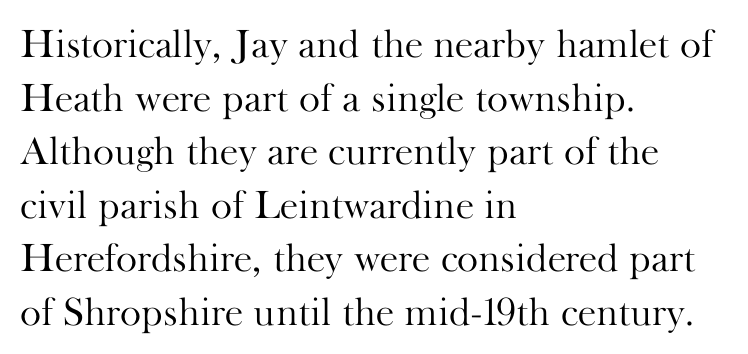
{"serif": "yes", "italic": "no", "bold": "no", "weight": "light", "width": "normal", "stroke_contrast": "high", "x_height": "small", "monospaced": "no", "underline": "no", "align": "left", "line_spacing": "normal", "line_spacing_ratio": 1.34, "letter_spacing": "normal", "letter_spacing_em": 0.0, "glyph_px": 40}
